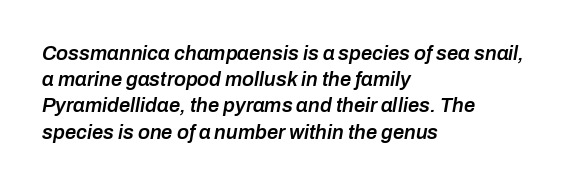
The image shows 20 px text type, italic (leaning right); set left-aligned, normal line spacing (1.31x), normal letter spacing, not underlined.
